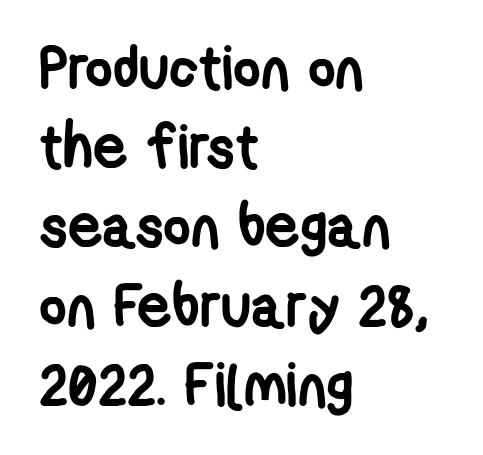
{"serif": "no", "bold": "yes", "weight": "semibold", "width": "condensed", "stroke_contrast": "low", "x_height": "medium", "monospaced": "no", "underline": "no", "align": "left", "line_spacing": "normal", "line_spacing_ratio": 1.32, "letter_spacing": "normal", "letter_spacing_em": 0.0, "glyph_px": 60}
